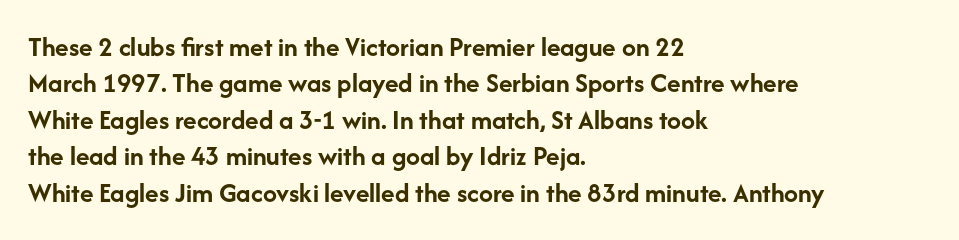
{"serif": "no", "italic": "no", "bold": "yes", "weight": "semibold", "width": "normal", "stroke_contrast": "low", "x_height": "medium", "monospaced": "no", "underline": "no", "align": "left", "line_spacing": "normal", "line_spacing_ratio": 1.3, "letter_spacing": "normal", "letter_spacing_em": 0.0, "glyph_px": 28}
